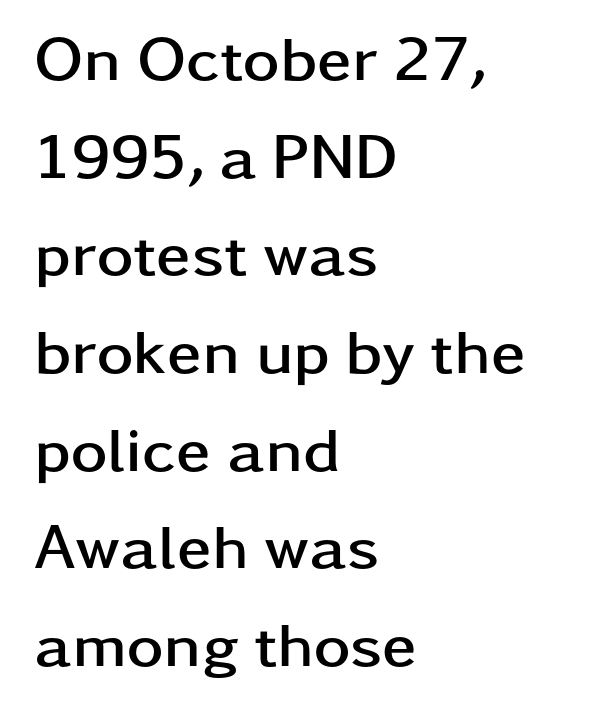
Q: Is the text bold? A: Yes.
Q: Is the text italic (slanted)? A: No, it is upright.
Q: Is the typeface a serif or a sans-serif typeface? A: Sans-serif.
Q: Is the text underlined? A: No.
Q: How is the paragraph aligned? A: Left-aligned.
Q: Is the spacing between letters normal or unusually wide? A: Normal.
Q: Is the spacing between lines tight, normal or loose? A: Normal.
Q: Width (condensed, normal, or wide)? A: Wide.
Q: Stroke contrast? A: Low.
Q: x-height? A: Medium.
Q: Monospaced? A: No.
